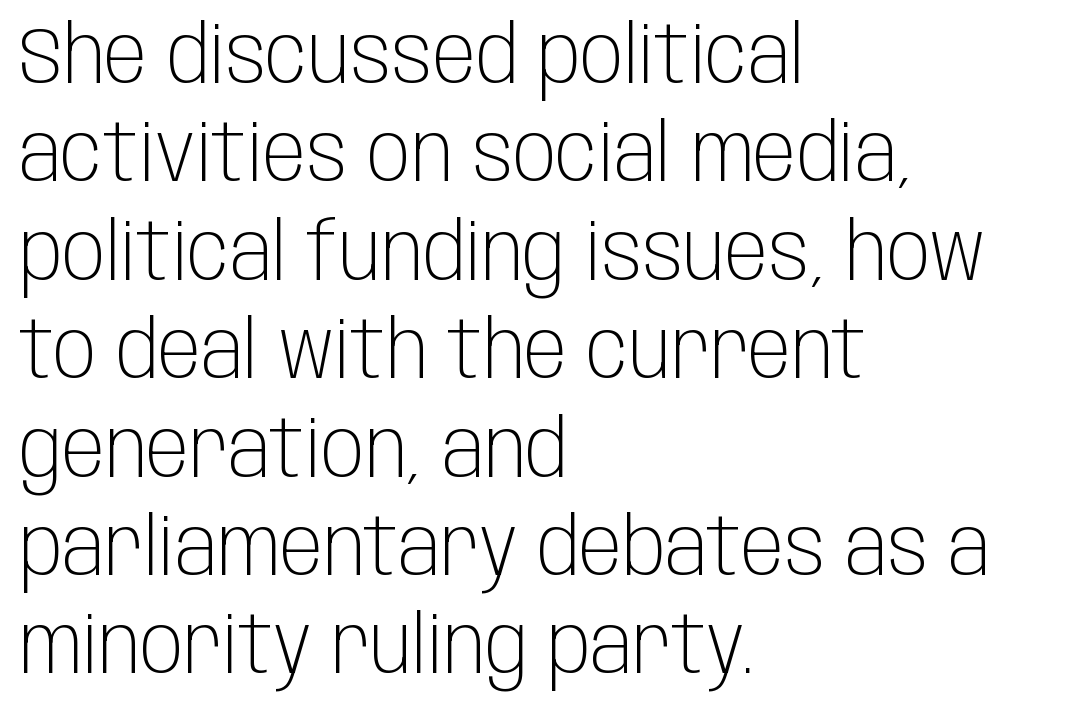
{"serif": "no", "italic": "no", "bold": "no", "weight": "light", "width": "condensed", "stroke_contrast": "low", "x_height": "large", "monospaced": "no", "underline": "no", "align": "left", "line_spacing_ratio": 1.23, "letter_spacing": "normal", "letter_spacing_em": 0.0, "glyph_px": 80}
